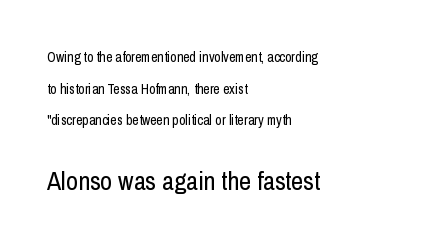
The image shows 26 px text type, upright; set left-aligned, loose line spacing (2.26x), normal letter spacing, not underlined; the second (bottom) block is 1.86x larger.
